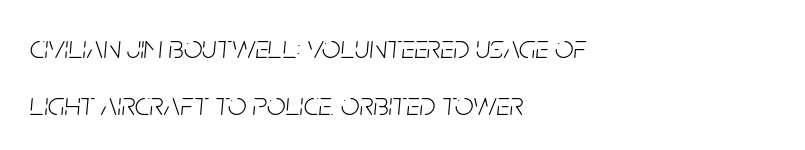
The passage shown has conventional tracking throughout. Is the type slanted? Yes — the strokes lean at a clear angle. The paragraph shown leans on its left margin. Underlining? Definitely not there.
